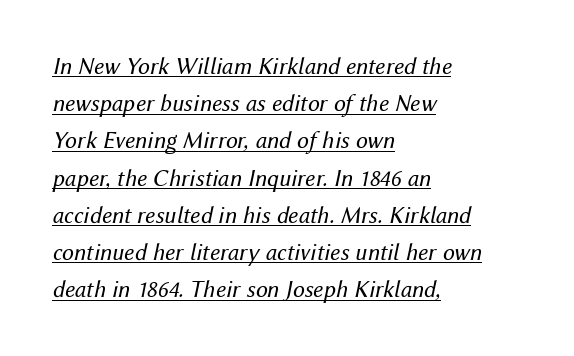
The image shows 24 px text type, italic (leaning right); set left-aligned, normal line spacing (1.55x), normal letter spacing, underlined.
